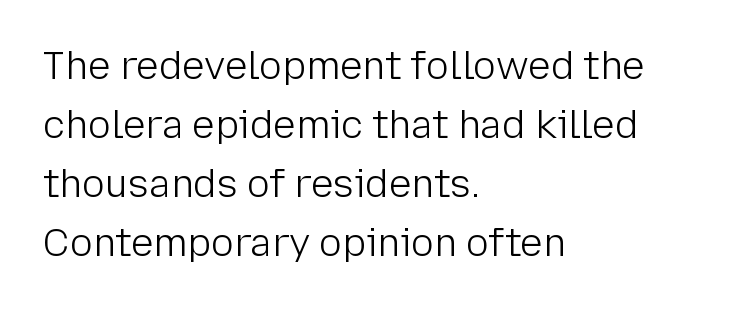
Q: Is the text bold? A: No.
Q: Is the text italic (slanted)? A: No, it is upright.
Q: Is the typeface a serif or a sans-serif typeface? A: Sans-serif.
Q: Is the text underlined? A: No.
Q: How is the paragraph aligned? A: Left-aligned.
Q: Is the spacing between letters normal or unusually wide? A: Normal.
Q: Is the spacing between lines tight, normal or loose? A: Normal.
Q: Width (condensed, normal, or wide)? A: Normal.
Q: Stroke contrast? A: Low.
Q: x-height? A: Medium.
Q: Monospaced? A: No.
